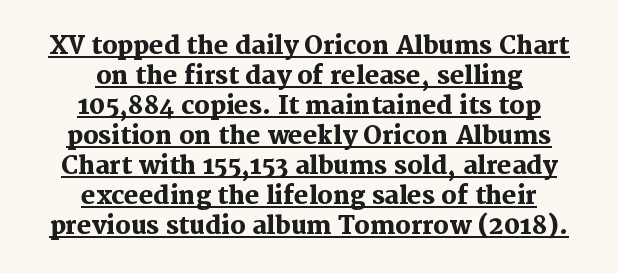
The image shows 24 px bold type, upright; set centered, normal line spacing (1.25x), normal letter spacing, underlined.
